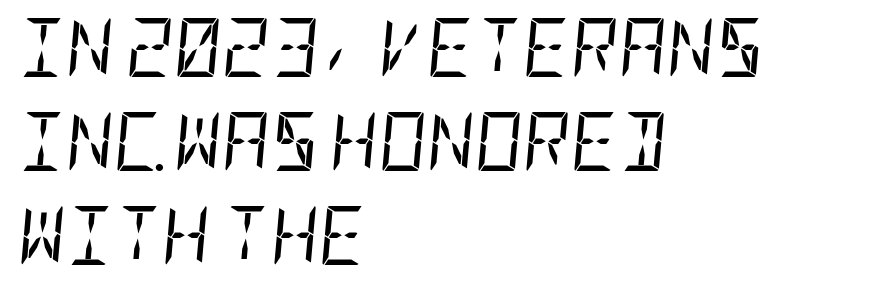
{"italic": "yes", "lean": "right", "slant_degrees": 5, "bold": "no", "weight": "regular", "width": "condensed", "stroke_contrast": "low", "x_height": "large", "underline": "no", "align": "left", "line_spacing": "normal", "line_spacing_ratio": 1.59, "letter_spacing": "normal", "letter_spacing_em": 0.0, "glyph_px": 59}
